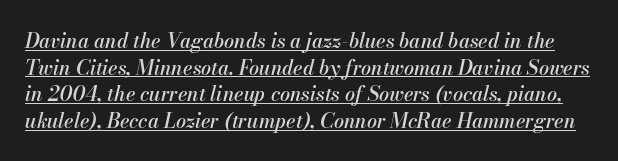
The glyphs are accompanied by a horizontal stroke just below them. The tracking reads as untouched default to a designer's eye. The text carries the slant typical of an italic or oblique font. In terms of leading, this rendering sits right in the middle.
